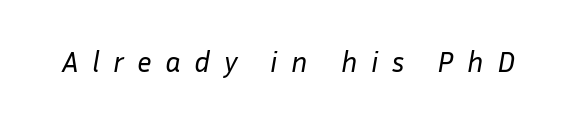
The image shows 29 px regular-weight type, italic (leaning right); set unusually wide letter spacing (+0.46 em), not underlined; low stroke contrast and a medium x-height.
